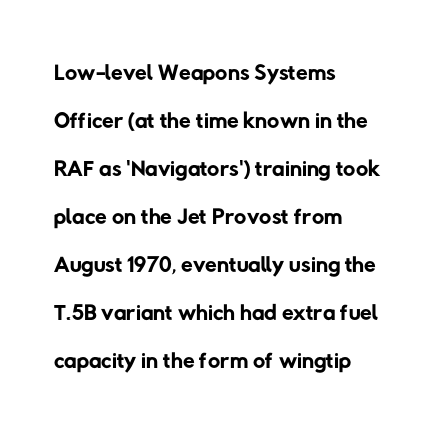
The image shows 34 px regular-weight sans-serif type; set left-aligned, normal line spacing (1.41x), normal letter spacing, not underlined; low stroke contrast and a medium x-height.
